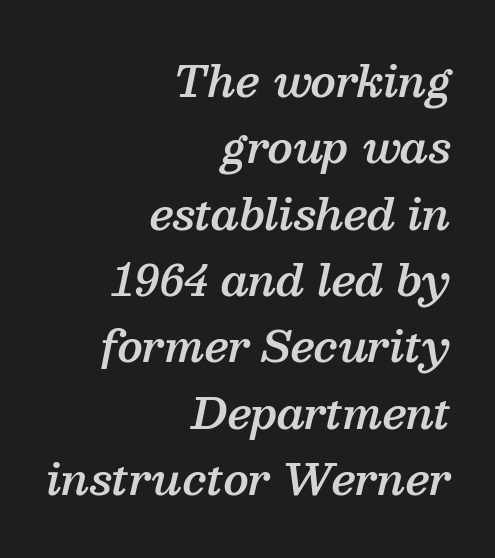
A typesetter would call this proportional, since set widths differ per character. The line-height multiplier appears to be the usual default. How heavy is the stroke? Medium-heavy — a semibold, shy of bold. Observe the lean: these are italic letterforms. Check the space under the baseline: it is left empty. Tracking here is standard; glyphs follow each other at the usual distance.
